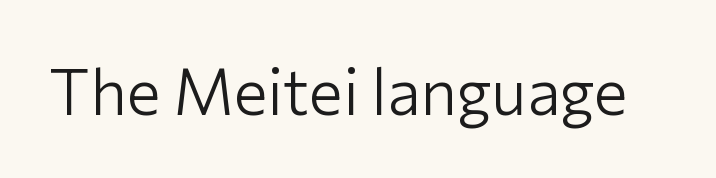
Underlining? Definitely not there. This sample has the flowing, uneven cadence of proportional lettering. Every character sits straight up, as roman type does. The cut favours lightness, reaching ordinary text weight at its darkest.
